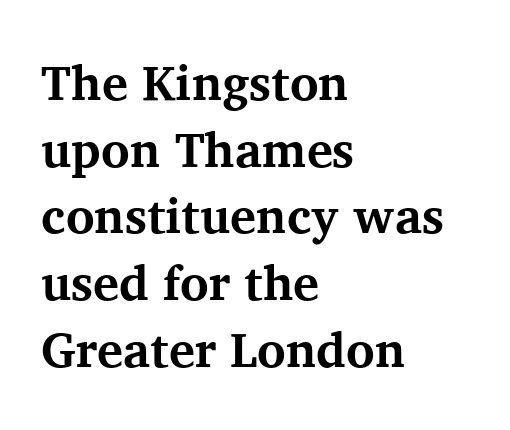
A typesetter would call this zero additional tracking. What kind of face is this? One with serifs. A typesetter would call this proportional, since set widths differ per character. Reading down the block, your eye returns to a fixed left position each line. These words are printed bold, with thick strokes throughout. Underlining? Definitely not there.
